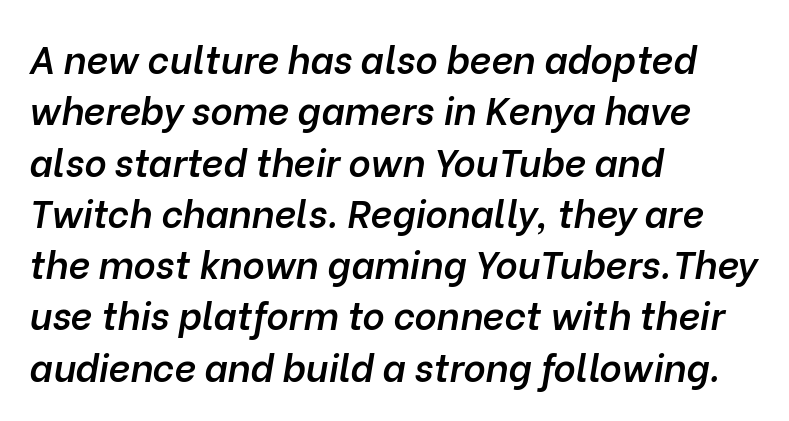
Q: Is the text bold? A: Semi-bold.
Q: Is the text italic (slanted)? A: Yes, it leans right by about 10 degrees.
Q: Is the text underlined? A: No.
Q: How is the paragraph aligned? A: Left-aligned.
Q: Is the spacing between letters normal or unusually wide? A: Normal.
Q: Is the spacing between lines tight, normal or loose? A: Normal.
Q: Width (condensed, normal, or wide)? A: Normal.
Q: Stroke contrast? A: Low.
Q: x-height? A: Medium.
Q: Monospaced? A: No.
